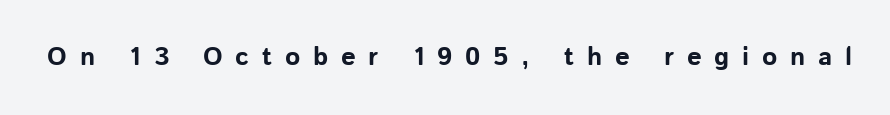
Look at the stroke-to-counter ratio: heavy, a bold. The tracking reads as deliberately expanded to a designer's eye. The space directly below the letters is spotless. Style check: upright.
